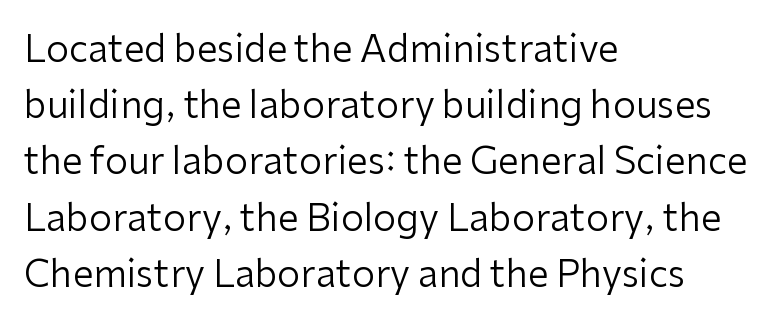
Casual observation: everything's shoved over to the left. A clean baseline with only descenders dipping below it. These lines are rendered in a variable-pitch font. The type is set solid horizontally, with unmodified tracking.
